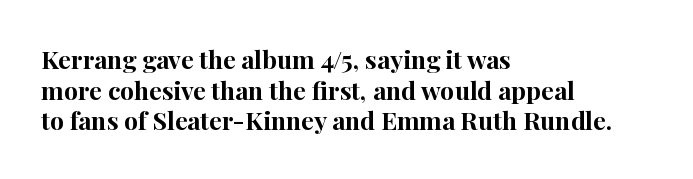
In CSS terms this would be text-align: left. Anything drawn beneath the words? Only blank space. Posture: upright roman. As a designer I'd log this as weight 700, bold.
